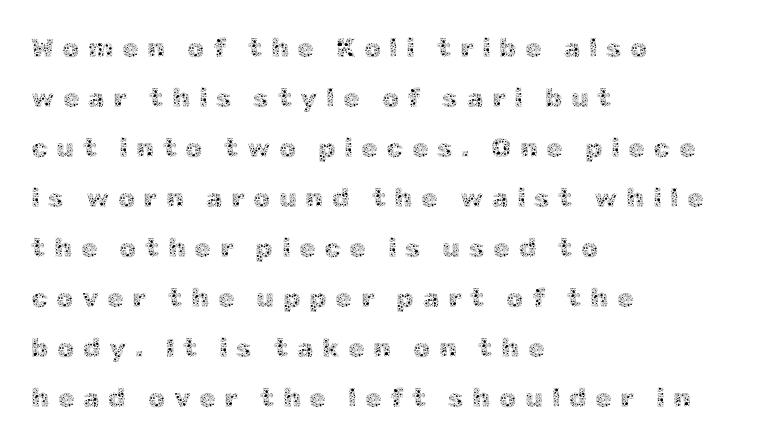
{"italic": "no", "bold": "no", "underline": "no", "align": "left", "line_spacing_ratio": 1.85, "letter_spacing": "wide", "letter_spacing_em": 0.31, "glyph_px": 27}
